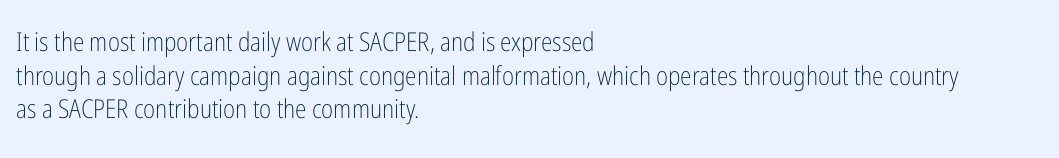
Q: Is the text bold? A: No.
Q: Is the text italic (slanted)? A: No, it is upright.
Q: Is the text underlined? A: No.
Q: How is the paragraph aligned? A: Left-aligned.
Q: Is the spacing between letters normal or unusually wide? A: Normal.
Q: Is the spacing between lines tight, normal or loose? A: Normal.
